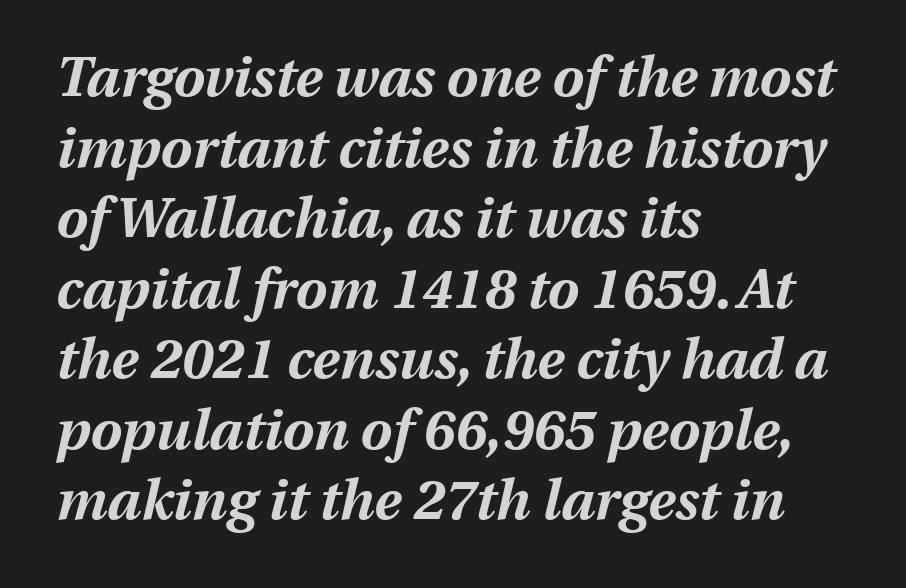
{"italic": "yes", "lean": "right", "slant_degrees": 13, "bold": "yes", "weight": "bold", "width": "normal", "stroke_contrast": "medium", "x_height": "medium", "monospaced": "no", "underline": "no", "align": "left", "line_spacing": "normal", "line_spacing_ratio": 1.26, "letter_spacing": "normal", "letter_spacing_em": 0.0, "glyph_px": 56}
